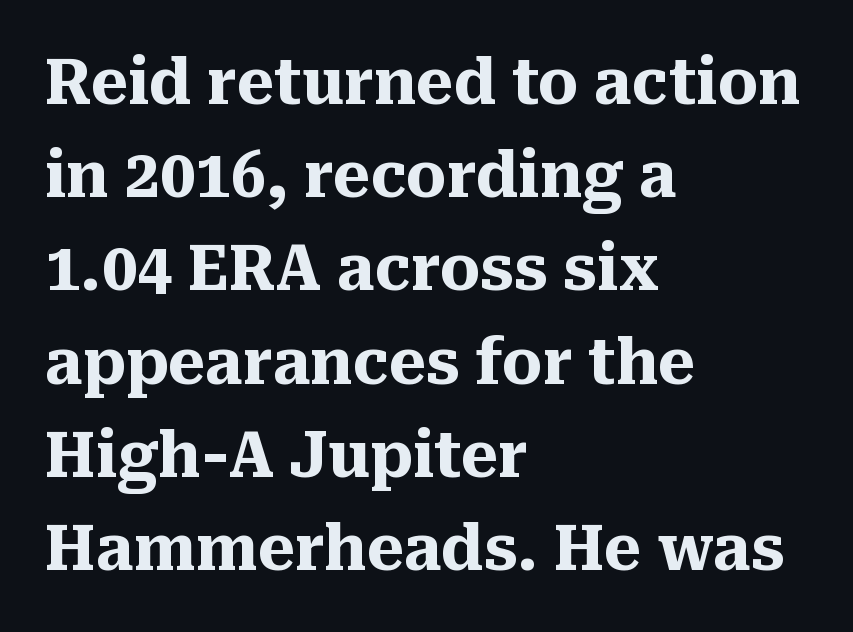
The space between consecutive lines is moderate. The passage shown is not underscored anywhere. The rendering shows small feet on the letterforms — a serif design. The letters advance in unequal steps, a hallmark of proportional type. This sample is left-justified, so line endings fall wherever the words run out.
